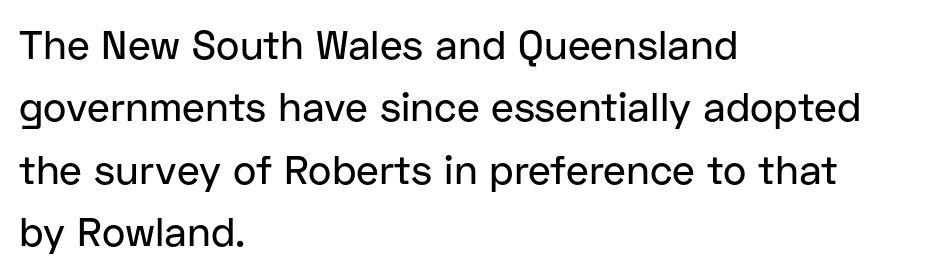
{"serif": "no", "italic": "no", "width": "normal", "stroke_contrast": "low", "x_height": "medium", "monospaced": "no", "underline": "no", "align": "left", "line_spacing": "normal", "line_spacing_ratio": 1.56, "letter_spacing": "normal", "letter_spacing_em": 0.0, "glyph_px": 40}
